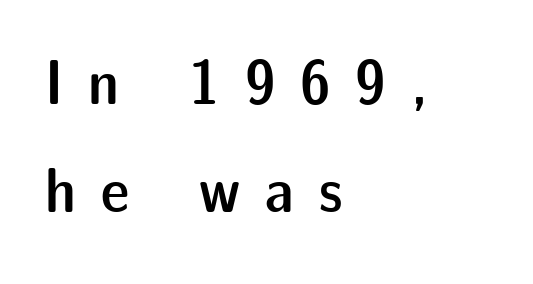
The image shows 64 px semibold sans-serif type, upright; set left-aligned, normal line spacing (1.69x), unusually wide letter spacing (+0.39 em), not underlined; low stroke contrast and a medium x-height.
